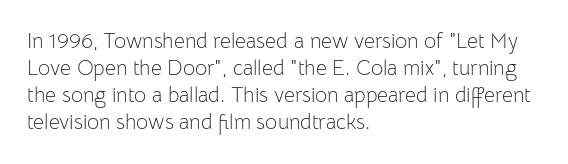
The image shows 21 px text type, upright; set left-aligned, normal line spacing (1.29x), normal letter spacing, not underlined.
